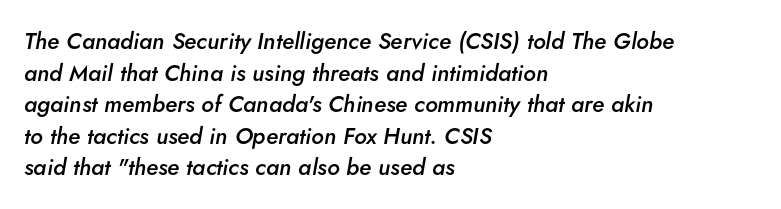
Q: Is the text bold? A: Semi-bold.
Q: Is the text italic (slanted)? A: Yes, it leans right by about 5 degrees.
Q: Is the text underlined? A: No.
Q: How is the paragraph aligned? A: Left-aligned.
Q: Is the spacing between letters normal or unusually wide? A: Normal.
Q: Is the spacing between lines tight, normal or loose? A: Normal.
